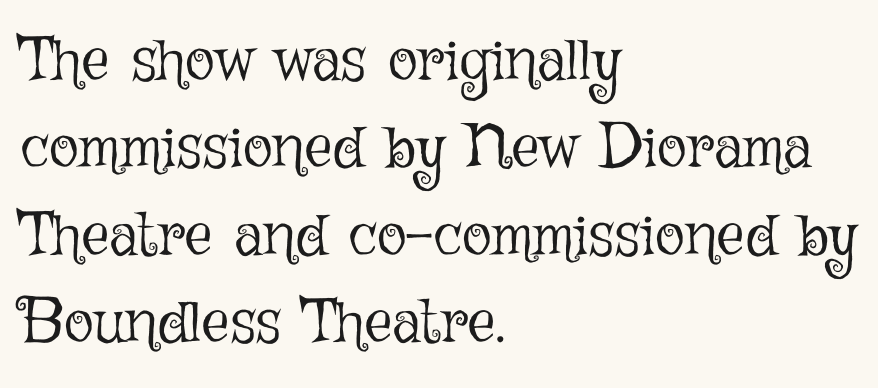
Q: Is the text bold? A: No.
Q: Is the text italic (slanted)? A: No, it is upright.
Q: Is the text underlined? A: No.
Q: How is the paragraph aligned? A: Left-aligned.
Q: Is the spacing between letters normal or unusually wide? A: Normal.
Q: Is the spacing between lines tight, normal or loose? A: Normal.
Q: Width (condensed, normal, or wide)? A: Normal.
Q: Stroke contrast? A: Low.
Q: x-height? A: Medium.
Q: Monospaced? A: No.
